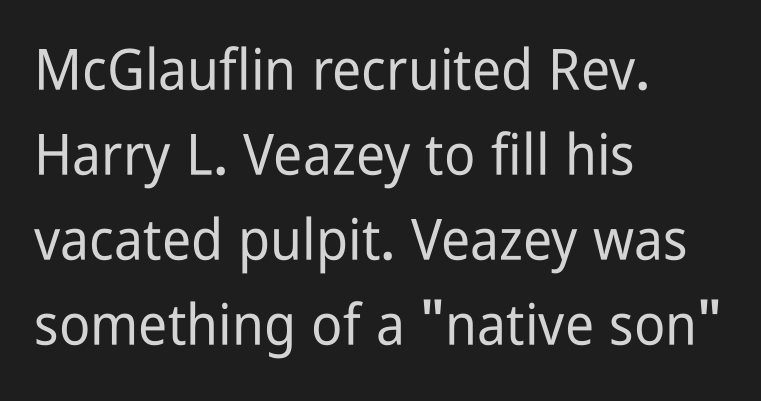
Vertical strokes here are truly vertical. Nobody drew a line under any word here. The text block is weighted toward the left margin, trailing off unevenly rightward. One glance says typical: line gaps are just what's usual. Is this a sans? Yes — the strokes have no serifs.
